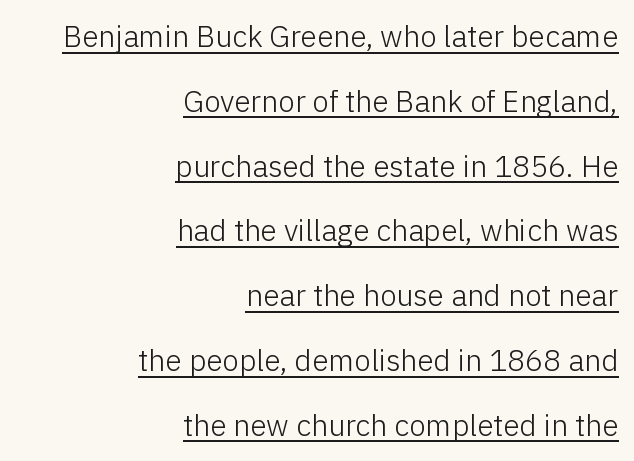
Q: Is the text bold? A: No.
Q: Is the text italic (slanted)? A: No, it is upright.
Q: Is the typeface a serif or a sans-serif typeface? A: Sans-serif.
Q: Is the text underlined? A: Yes.
Q: How is the paragraph aligned? A: Right-aligned.
Q: Is the spacing between letters normal or unusually wide? A: Normal.
Q: Is the spacing between lines tight, normal or loose? A: Loose.
Q: Width (condensed, normal, or wide)? A: Normal.
Q: Stroke contrast? A: Low.
Q: x-height? A: Medium.
Q: Monospaced? A: No.
